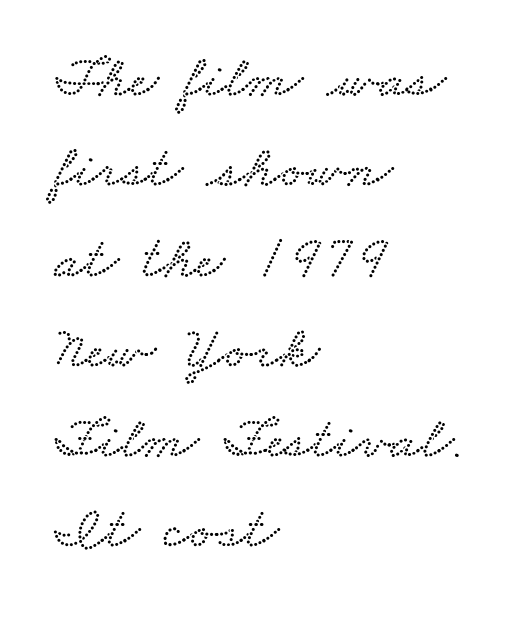
Q: Is the text underlined? A: No.
Q: How is the paragraph aligned? A: Left-aligned.
Q: Is the spacing between letters normal or unusually wide? A: Normal.
Q: Is the spacing between lines tight, normal or loose? A: Normal.
Q: Width (condensed, normal, or wide)? A: Wide.
Q: Stroke contrast? A: Low.
Q: x-height? A: Small.
Q: Monospaced? A: No.
